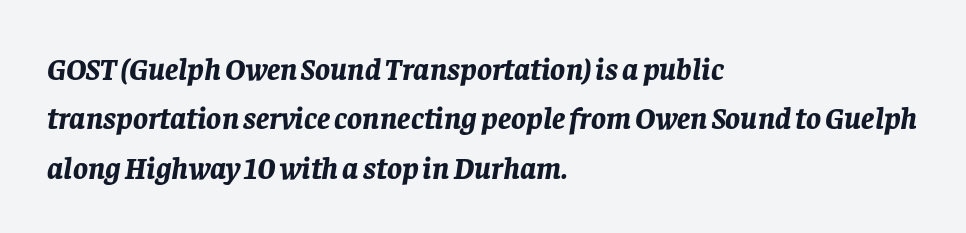
You could call the tracking neutral — neither tight nor loose. Only glyphs here, with clear space below each row. Spacing verdict: proportional, widths tailored to each character. One-word summary of the alignment: left. Slant detected: the letters are inclined. Every letter is thick-stroked: bold, no question.
